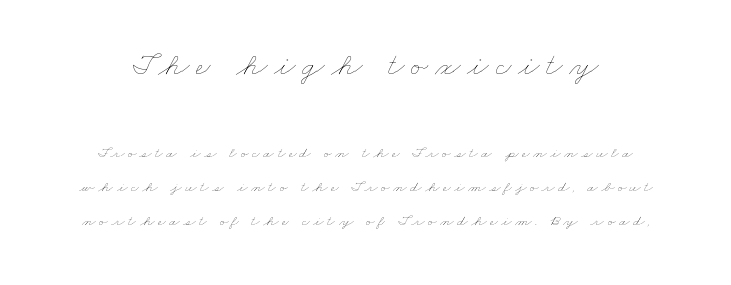
The image shows 32 px thin, wide type; set loose line spacing (2.12x), unusually wide letter spacing (+0.2 em), not underlined; the first (top) block is 2.0x larger; low stroke contrast and a small x-height.
